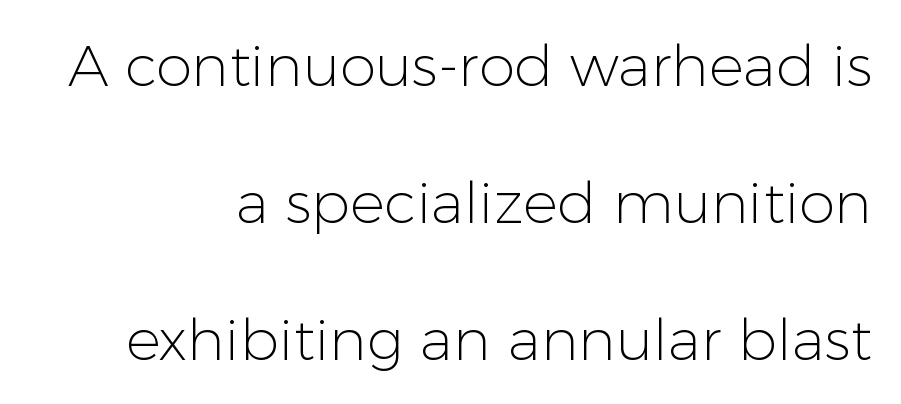
The lettering holds an erect, upright posture throughout. The compositor pushed each line to the right boundary. Does the type have serifs? No, each stem ends abruptly. Short note: letters normally spaced. The face used here is proportionally spaced, like ordinary book or web type.
